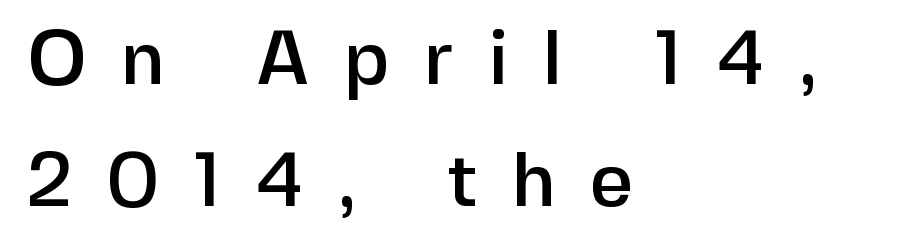
{"serif": "no", "italic": "no", "width": "normal", "stroke_contrast": "low", "x_height": "medium", "monospaced": "no", "underline": "no", "align": "left", "line_spacing": "normal", "line_spacing_ratio": 1.61, "letter_spacing": "wide", "letter_spacing_em": 0.45, "glyph_px": 76}
